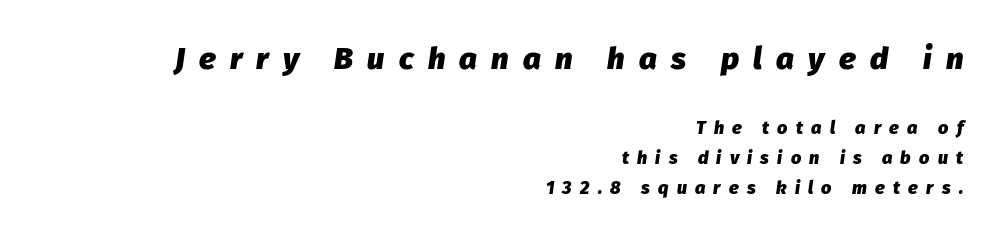
Q: Is the text bold? A: Yes.
Q: Is the text italic (slanted)? A: Yes, it leans right by about 8 degrees.
Q: Is the text underlined? A: No.
Q: How is the paragraph aligned? A: Right-aligned.
Q: Is the spacing between letters normal or unusually wide? A: Unusually wide.
Q: Is the spacing between lines tight, normal or loose? A: Normal.
Q: Which block of text is set in a larger size, the first (top) or the second (bottom)? A: The first (top) one.
Q: Width (condensed, normal, or wide)? A: Normal.
Q: Stroke contrast? A: Low.
Q: x-height? A: Medium.
Q: Monospaced? A: No.
